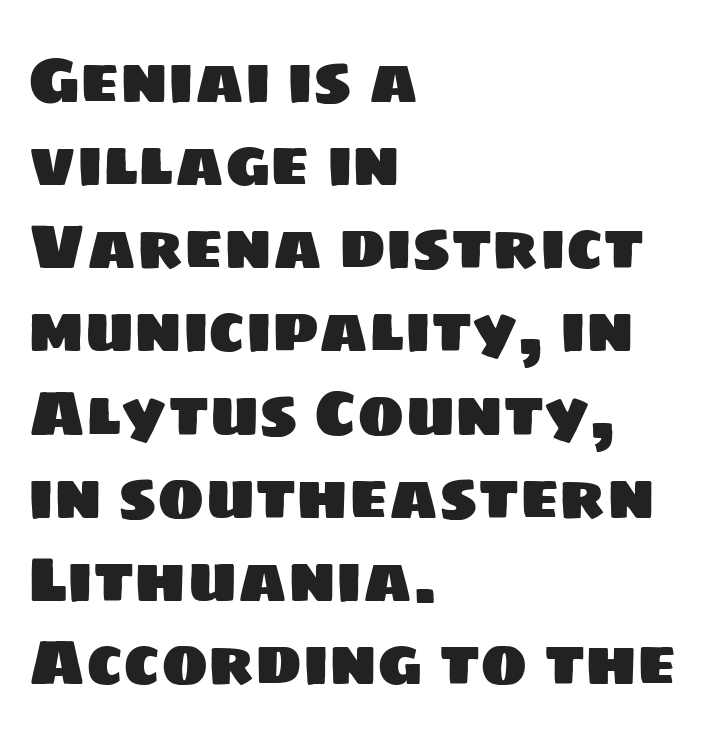
Layout note: lines flush left. Descenders are the only things crossing below the line. Reading down the column, the eye jumps a familiar distance to each next line. No extra tracking has been applied to these lines. Proportional: the letters do not fall into vertical columns.
